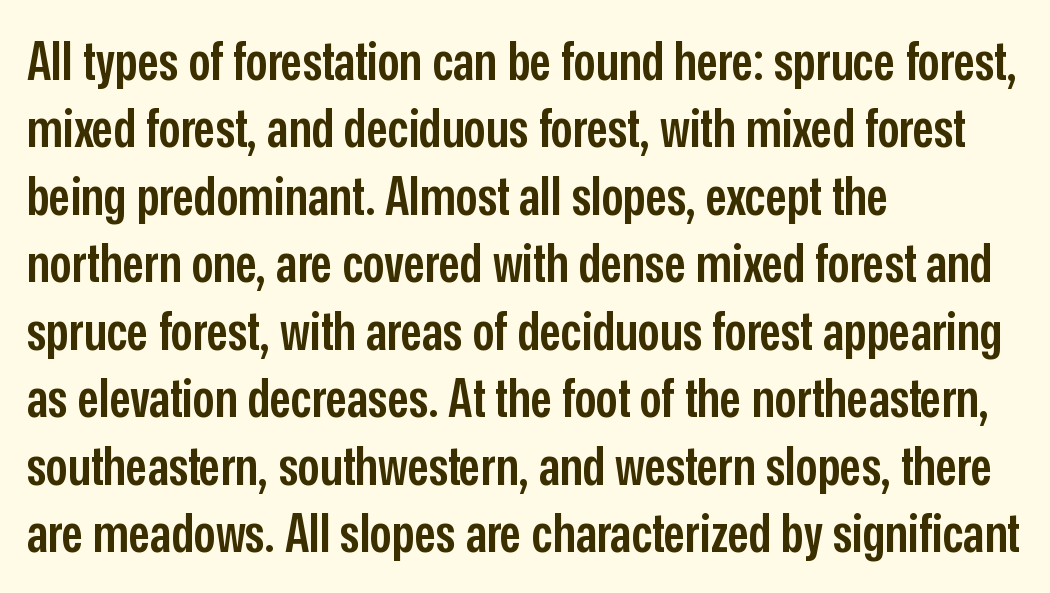
The image shows 54 px semibold, condensed sans-serif type, upright; set left-aligned, normal line spacing (1.25x), normal letter spacing, not underlined; low stroke contrast and a medium x-height.
